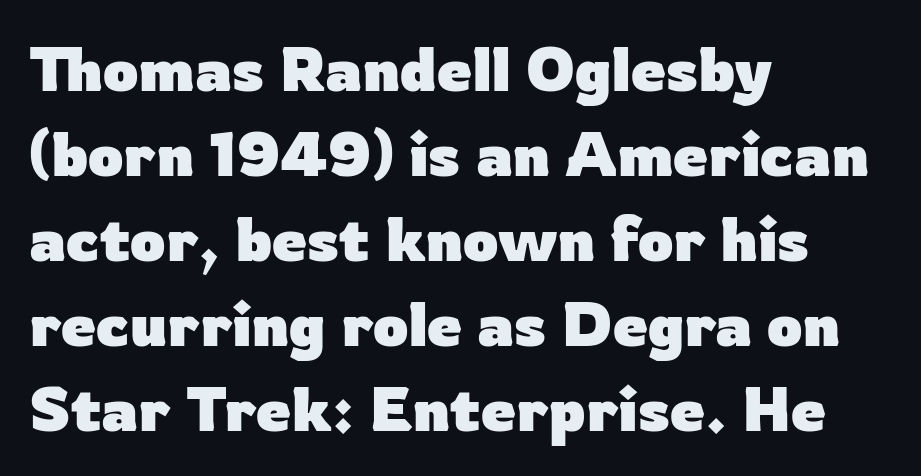
Q: Is the text bold? A: Yes.
Q: Is the text italic (slanted)? A: No, it is upright.
Q: Is the typeface a serif or a sans-serif typeface? A: Sans-serif.
Q: Is the text underlined? A: No.
Q: How is the paragraph aligned? A: Left-aligned.
Q: Is the spacing between letters normal or unusually wide? A: Normal.
Q: Is the spacing between lines tight, normal or loose? A: Normal.
Q: Width (condensed, normal, or wide)? A: Normal.
Q: Stroke contrast? A: Low.
Q: x-height? A: Medium.
Q: Monospaced? A: No.
